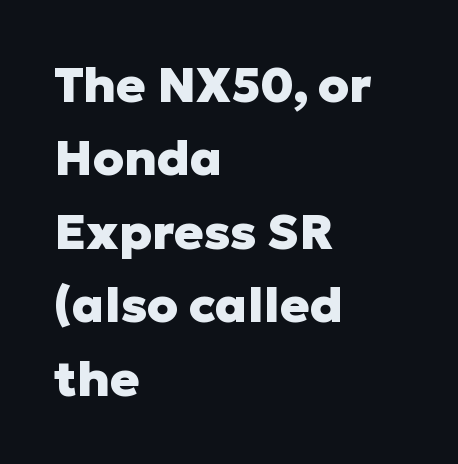
{"serif": "no", "italic": "no", "bold": "yes", "weight": "heavy", "width": "normal", "stroke_contrast": "low", "x_height": "medium", "monospaced": "no", "underline": "no", "align": "left", "line_spacing": "normal", "line_spacing_ratio": 1.5, "letter_spacing": "normal", "letter_spacing_em": 0.0, "glyph_px": 49}
